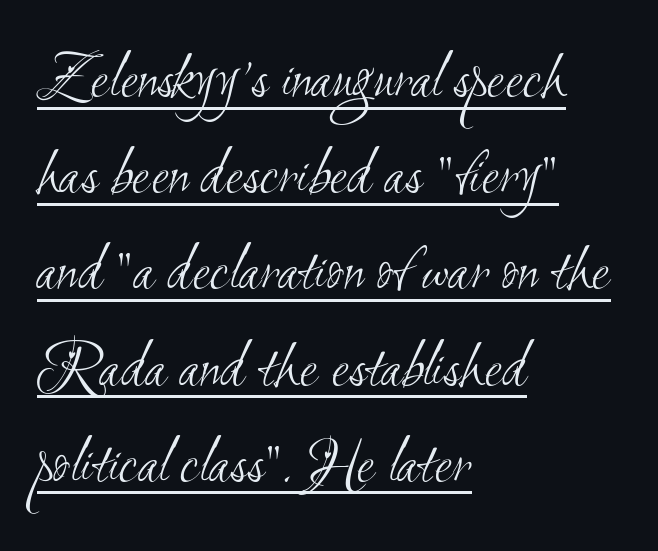
Q: Is the text bold? A: No.
Q: Is the typeface a serif or a sans-serif typeface? A: Sans-serif.
Q: Is the text underlined? A: Yes.
Q: How is the paragraph aligned? A: Left-aligned.
Q: Is the spacing between letters normal or unusually wide? A: Normal.
Q: Is the spacing between lines tight, normal or loose? A: Normal.
Q: Width (condensed, normal, or wide)? A: Condensed.
Q: Stroke contrast? A: Medium.
Q: x-height? A: Small.
Q: Monospaced? A: No.
